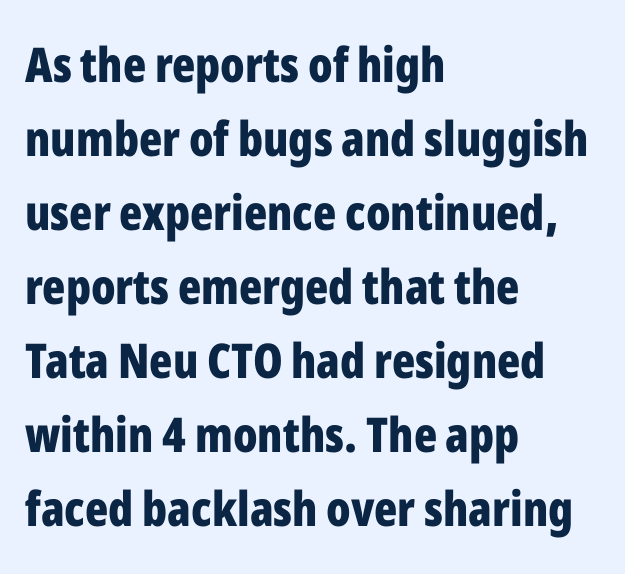
The image shows 48 px bold, condensed sans-serif type, upright; set left-aligned, normal line spacing (1.54x), normal letter spacing, not underlined; low stroke contrast and a medium x-height.
